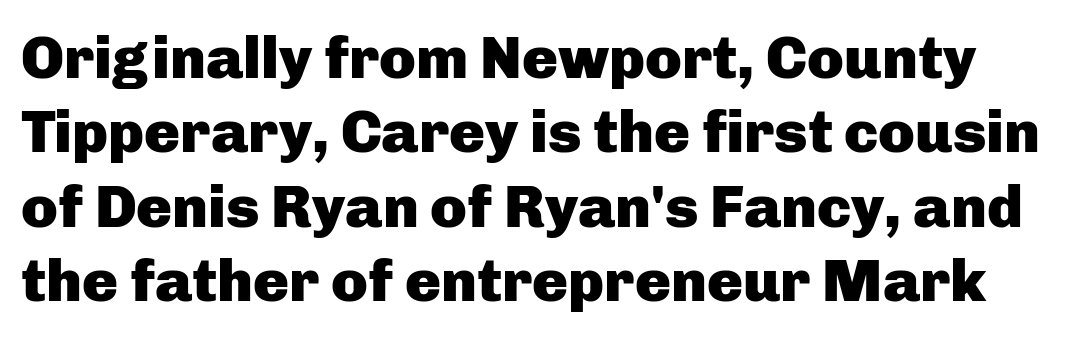
Q: Is the text bold? A: Yes.
Q: Is the text italic (slanted)? A: No, it is upright.
Q: Is the typeface a serif or a sans-serif typeface? A: Sans-serif.
Q: Is the text underlined? A: No.
Q: Is the spacing between letters normal or unusually wide? A: Normal.
Q: Width (condensed, normal, or wide)? A: Normal.
Q: Stroke contrast? A: Low.
Q: x-height? A: Medium.
Q: Monospaced? A: No.
